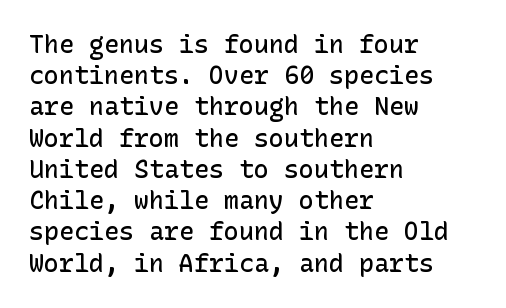
{"italic": "no", "bold": "semi", "underline": "no", "align": "left", "line_spacing": "normal", "line_spacing_ratio": 1.25, "letter_spacing": "normal", "letter_spacing_em": 0.0, "glyph_px": 25}
